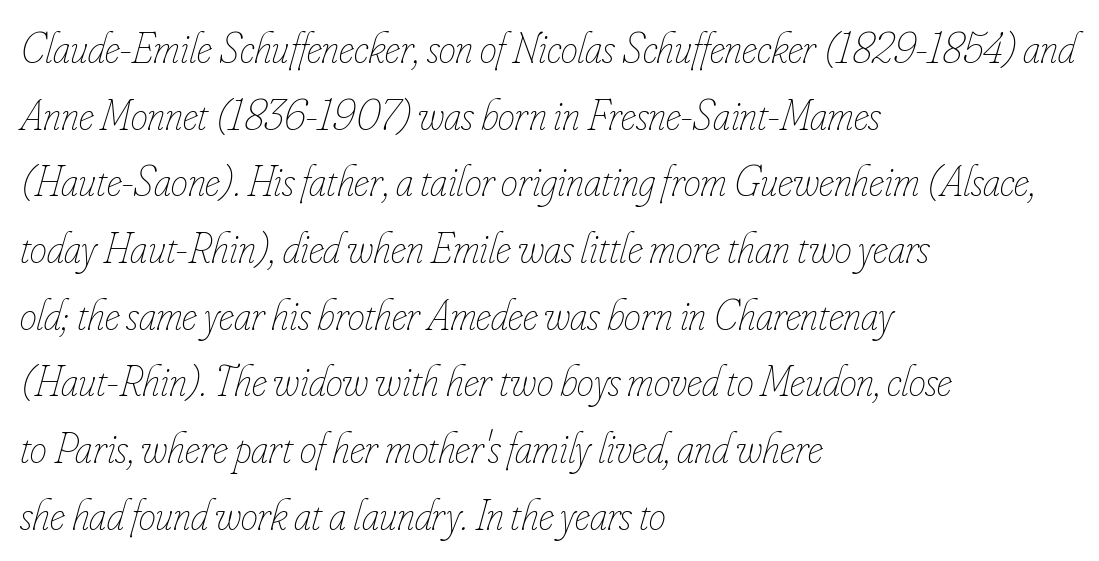
The image shows 43 px thin, condensed type, italic (leaning right); set left-aligned, normal line spacing (1.55x), normal letter spacing, not underlined; low stroke contrast and a small x-height.
